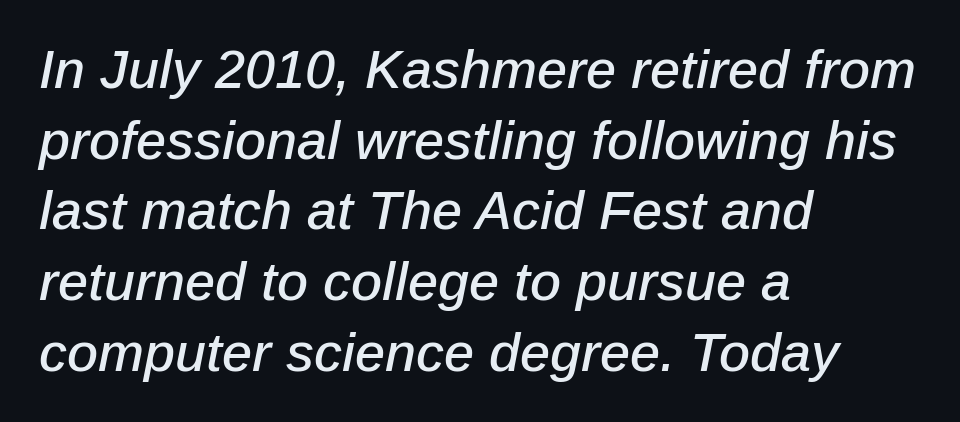
The image shows 54 px text type, italic (leaning right); set left-aligned, normal line spacing (1.31x), normal letter spacing, not underlined; low stroke contrast and a medium x-height.
